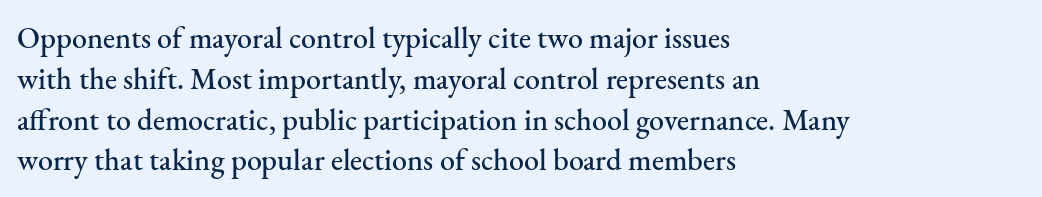
Q: Is the text italic (slanted)? A: No, it is upright.
Q: Is the typeface a serif or a sans-serif typeface? A: Serif.
Q: Is the text underlined? A: No.
Q: How is the paragraph aligned? A: Left-aligned.
Q: Is the spacing between letters normal or unusually wide? A: Normal.
Q: Is the spacing between lines tight, normal or loose? A: Normal.
Q: Width (condensed, normal, or wide)? A: Normal.
Q: Stroke contrast? A: Medium.
Q: x-height? A: Small.
Q: Monospaced? A: No.
